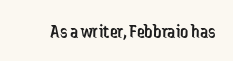
Q: Is the text bold? A: No.
Q: Is the text italic (slanted)? A: No, it is upright.
Q: Is the text underlined? A: No.
Q: Is the spacing between letters normal or unusually wide? A: Normal.
